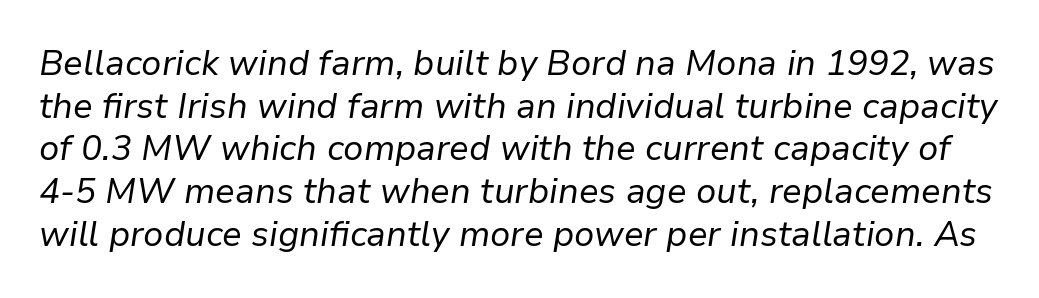
Q: Is the text bold? A: No.
Q: Is the text italic (slanted)? A: Yes, it leans right by about 9 degrees.
Q: Is the text underlined? A: No.
Q: Is the spacing between letters normal or unusually wide? A: Normal.
Q: Width (condensed, normal, or wide)? A: Normal.
Q: Stroke contrast? A: Low.
Q: x-height? A: Medium.
Q: Monospaced? A: No.
